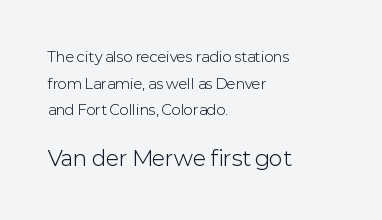
A bare baseline throughout the passage. The rendering uses a large line-height, opening up the rows. Characters remain perfectly vertical along every line. The letterforms sit shoulder to shoulder at normal distance.
